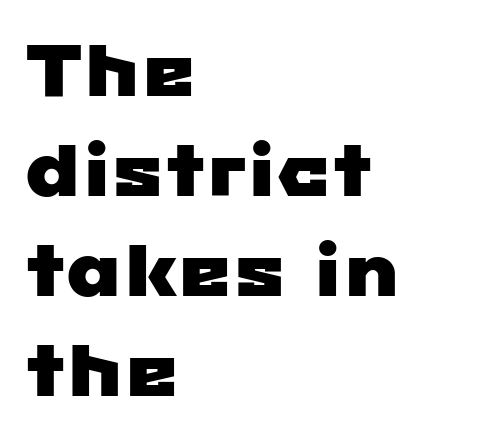
Q: Is the typeface a serif or a sans-serif typeface? A: Sans-serif.
Q: Is the text underlined? A: No.
Q: How is the paragraph aligned? A: Left-aligned.
Q: Is the spacing between letters normal or unusually wide? A: Normal.
Q: Is the spacing between lines tight, normal or loose? A: Normal.
Q: Width (condensed, normal, or wide)? A: Wide.
Q: Stroke contrast? A: Low.
Q: x-height? A: Medium.
Q: Monospaced? A: No.
